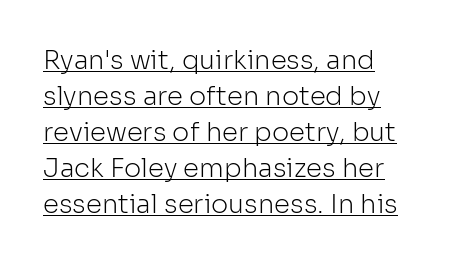
The image shows 26 px text type, upright; set left-aligned, normal line spacing (1.38x), normal letter spacing, underlined.
